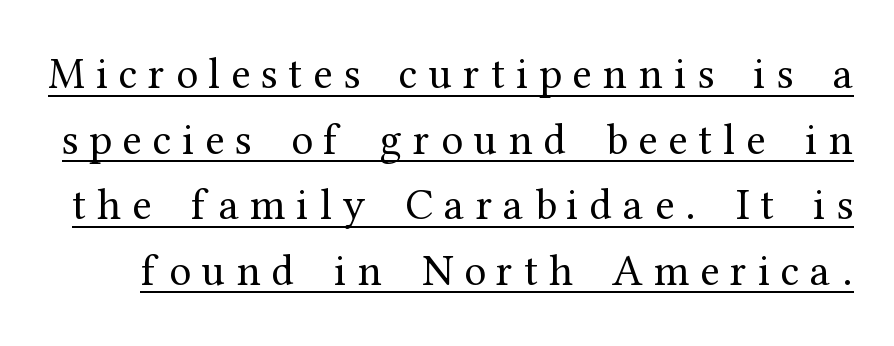
Q: Is the text bold? A: No.
Q: Is the text italic (slanted)? A: No, it is upright.
Q: Is the typeface a serif or a sans-serif typeface? A: Serif.
Q: Is the text underlined? A: Yes.
Q: Is the spacing between letters normal or unusually wide? A: Unusually wide.
Q: Is the spacing between lines tight, normal or loose? A: Normal.
Q: Width (condensed, normal, or wide)? A: Normal.
Q: Stroke contrast? A: Medium.
Q: x-height? A: Medium.
Q: Monospaced? A: No.
